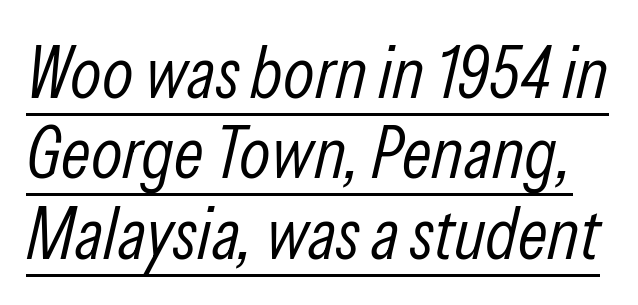
Q: Is the text bold? A: No.
Q: Is the text italic (slanted)? A: Yes, it leans right by about 13 degrees.
Q: Is the text underlined? A: Yes.
Q: Is the spacing between letters normal or unusually wide? A: Normal.
Q: Is the spacing between lines tight, normal or loose? A: Tight.
Q: Width (condensed, normal, or wide)? A: Condensed.
Q: Stroke contrast? A: Low.
Q: x-height? A: Medium.
Q: Monospaced? A: No.
